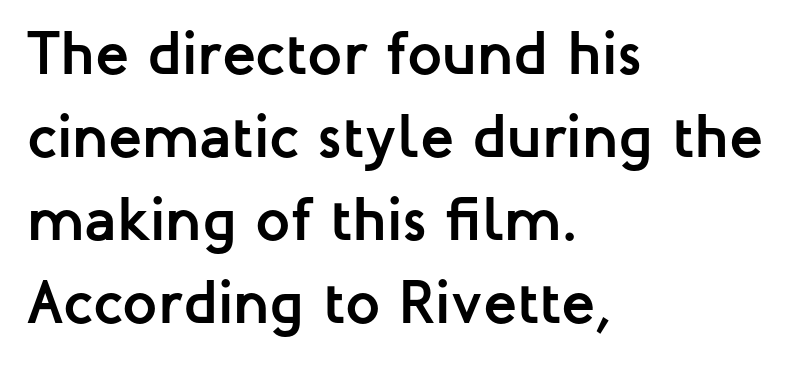
The image shows 62 px semibold sans-serif type, upright; set left-aligned, normal line spacing (1.34x), normal letter spacing, not underlined; low stroke contrast and a medium x-height.
